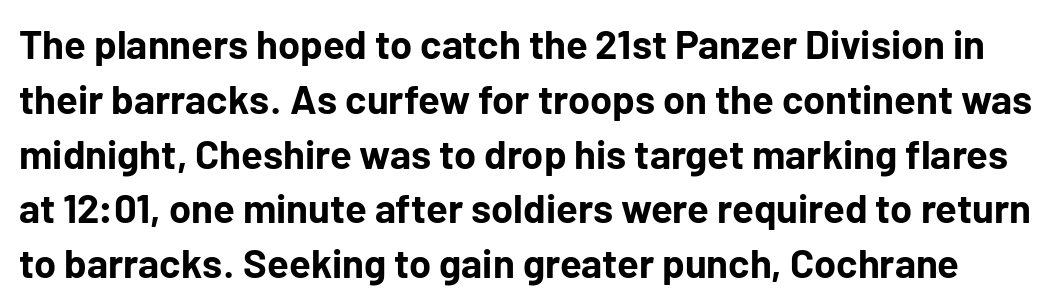
The image shows 40 px bold sans-serif type, upright; set normal line spacing (1.37x), normal letter spacing, not underlined; low stroke contrast and a medium x-height.
